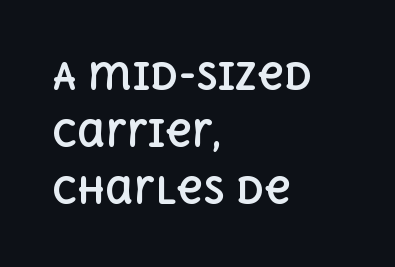
The image shows 36 px bold type, upright; set left-aligned, normal line spacing (1.59x), normal letter spacing, not underlined; a large x-height.
